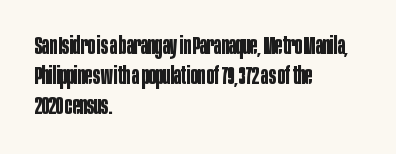
The image shows 24 px bold type, upright; set left-aligned, line spacing 1.24x, normal letter spacing, not underlined.
